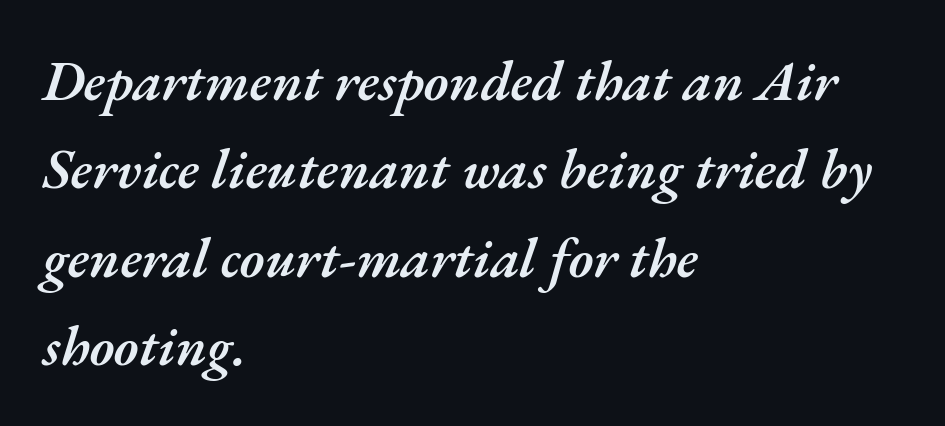
Do the characters align in a grid? No, the font is proportional. Short and long lines alike share a common starting point at left. The axis of the letterforms is tilted away from vertical. Nobody drew a line under any word here.
